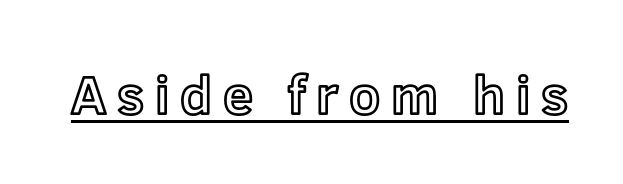
The image shows 54 px text type, upright; set unusually wide letter spacing (+0.2 em), underlined; a medium x-height.
